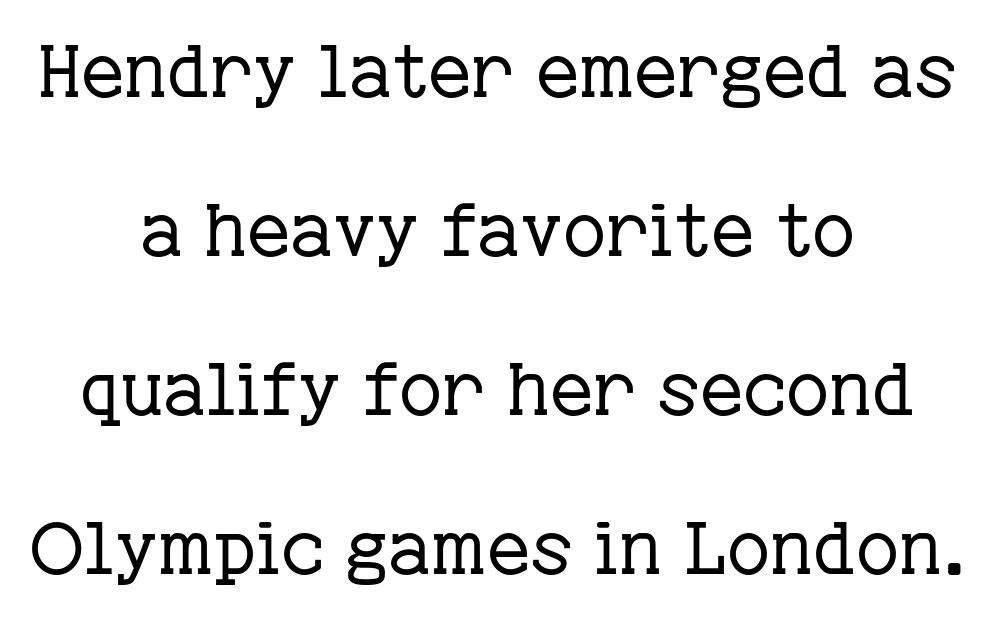
{"serif": "yes", "italic": "no", "bold": "no", "weight": "regular", "width": "normal", "stroke_contrast": "low", "x_height": "medium", "monospaced": "no", "underline": "no", "align": "center", "line_spacing": "loose", "line_spacing_ratio": 2.15, "letter_spacing": "normal", "letter_spacing_em": 0.0, "glyph_px": 74}
